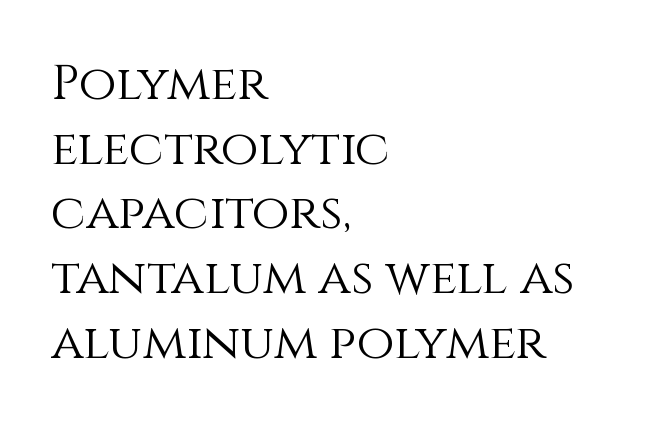
Honestly, the row spacing looks completely unremarkable. The typesetting does not lean heavy: it is not bold. Every stem runs plumb, perpendicular to the baseline. Each row of text sits above clean, open space. Here the glyphs are tracked normally, forming tight word shapes.
